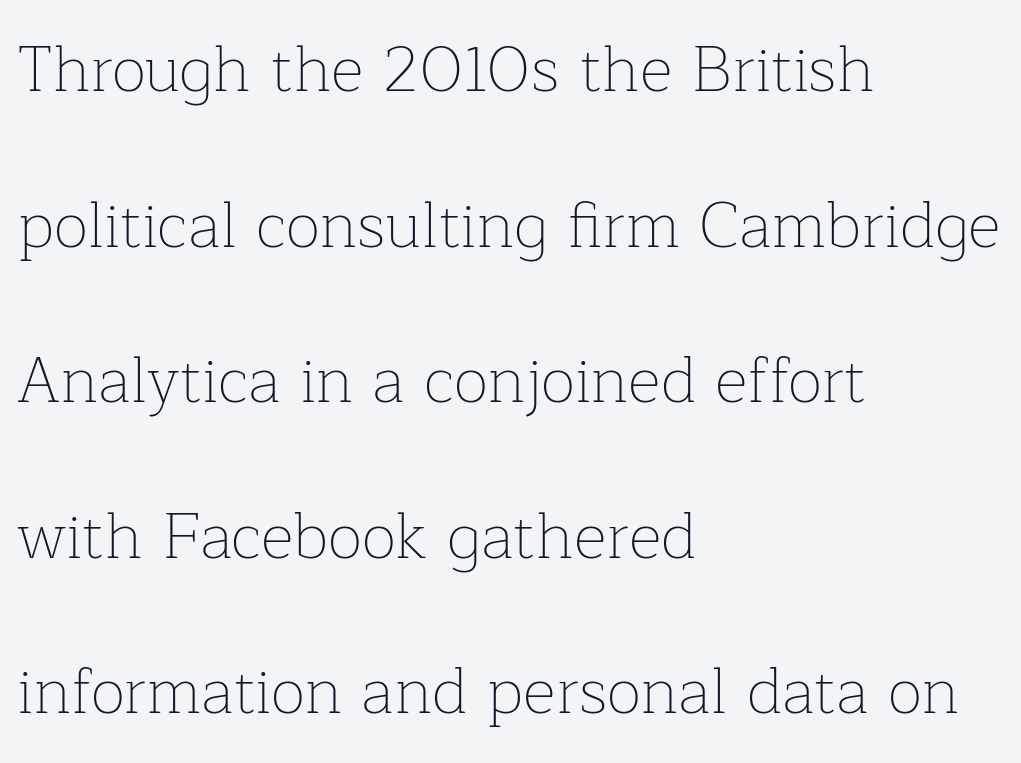
The image shows 64 px thin serif type, upright; set left-aligned, loose line spacing (2.43x), normal letter spacing, not underlined; low stroke contrast and a medium x-height.
